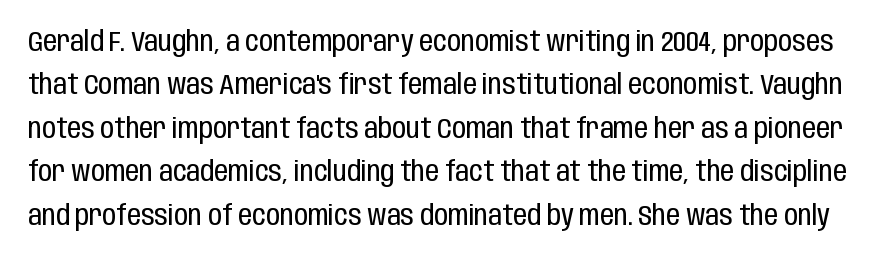
Q: Is the text bold? A: No.
Q: Is the text italic (slanted)? A: No, it is upright.
Q: Is the typeface a serif or a sans-serif typeface? A: Sans-serif.
Q: Is the text underlined? A: No.
Q: Is the spacing between letters normal or unusually wide? A: Normal.
Q: Is the spacing between lines tight, normal or loose? A: Normal.
Q: Width (condensed, normal, or wide)? A: Condensed.
Q: Stroke contrast? A: Low.
Q: x-height? A: Large.
Q: Monospaced? A: No.
